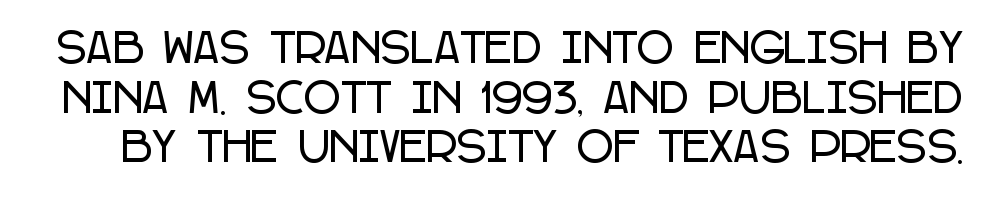
Q: Is the text italic (slanted)? A: No, it is upright.
Q: Is the typeface a serif or a sans-serif typeface? A: Sans-serif.
Q: Is the text underlined? A: No.
Q: Is the spacing between letters normal or unusually wide? A: Normal.
Q: Width (condensed, normal, or wide)? A: Condensed.
Q: Stroke contrast? A: Low.
Q: x-height? A: Large.
Q: Monospaced? A: No.
